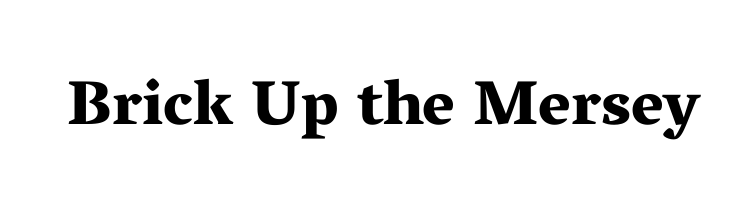
The image shows 63 px bold, wide serif type, upright; set normal letter spacing, not underlined; medium stroke contrast and a medium x-height.
